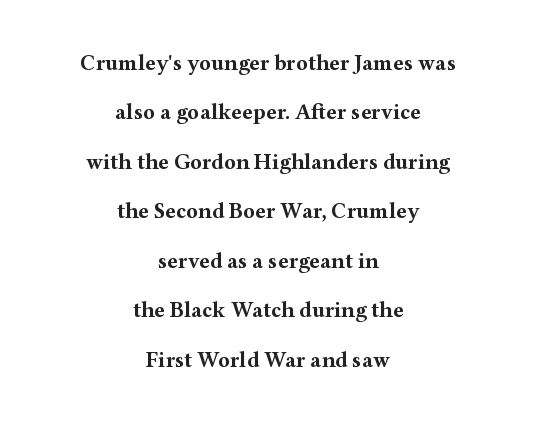
The image shows 22 px bold type, upright; set centered, loose line spacing (2.25x), normal letter spacing, not underlined.
